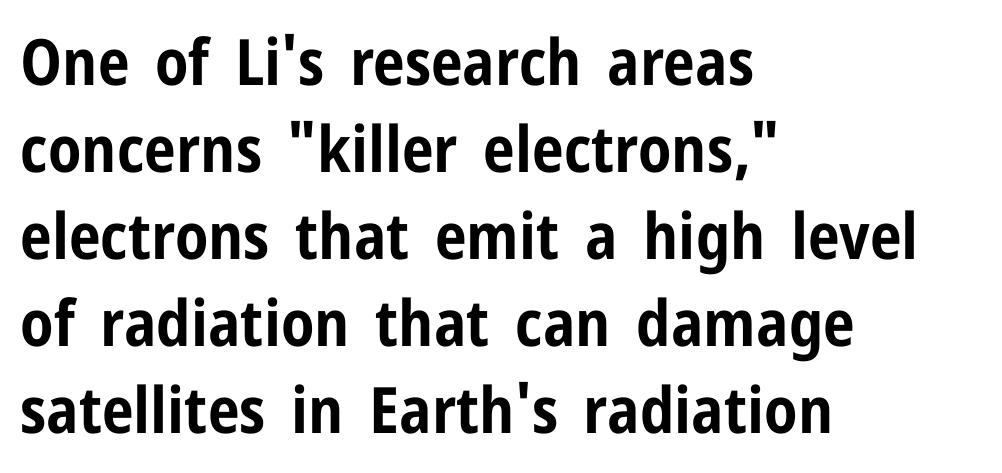
Compared with typical paragraphs, the rows here are spaced about the same. Compared with a centered layout, this one pins lines to the left instead. Font category for this specimen: sans-serif. Observe the ordinary spacing: letters are neighbours, not strangers.
